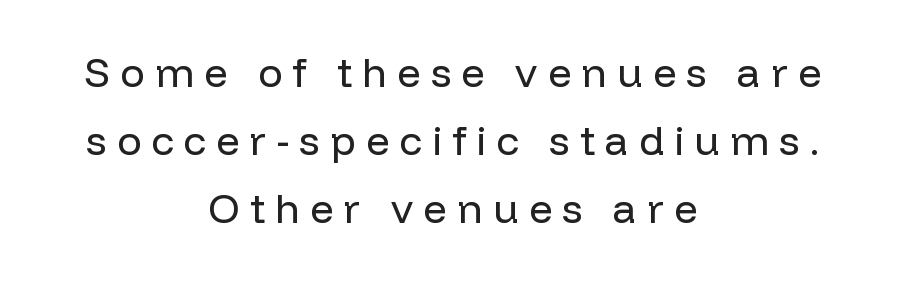
The image shows 41 px regular-weight sans-serif type, upright; set centered, normal line spacing (1.66x), unusually wide letter spacing (+0.25 em), not underlined; low stroke contrast and a medium x-height.
